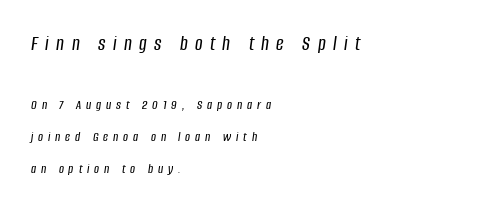
The image shows 21 px text type, italic (leaning right); set left-aligned, loose line spacing (2.29x), unusually wide letter spacing (+0.35 em), not underlined; the first (top) block is 1.5x larger.
